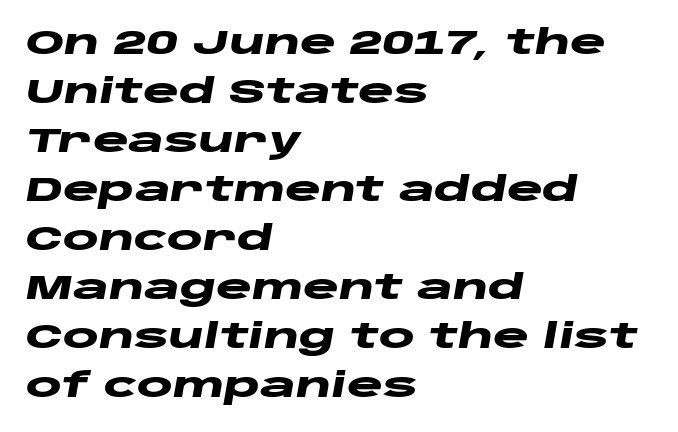
The image shows 34 px heavy, wide type, italic (leaning right); set left-aligned, normal line spacing (1.44x), normal letter spacing, not underlined; low stroke contrast and a large x-height.
